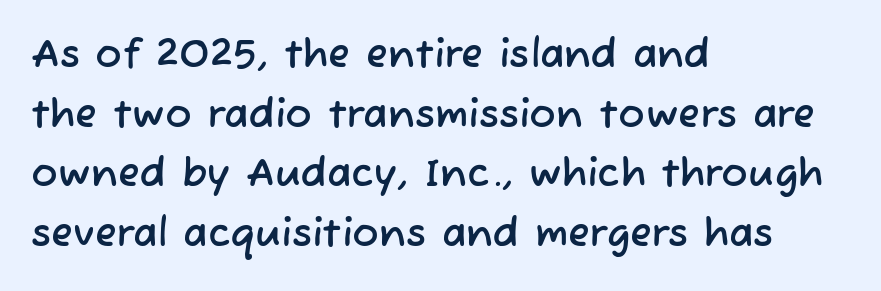
{"serif": "no", "width": "normal", "stroke_contrast": "low", "x_height": "medium", "monospaced": "no", "underline": "no", "align": "left", "line_spacing": "normal", "line_spacing_ratio": 1.49, "letter_spacing": "normal", "letter_spacing_em": 0.0, "glyph_px": 40}
